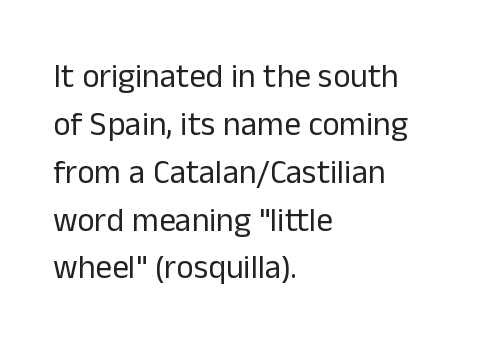
Q: Is the text bold? A: No.
Q: Is the text italic (slanted)? A: No, it is upright.
Q: Is the typeface a serif or a sans-serif typeface? A: Sans-serif.
Q: Is the text underlined? A: No.
Q: How is the paragraph aligned? A: Left-aligned.
Q: Is the spacing between letters normal or unusually wide? A: Normal.
Q: Is the spacing between lines tight, normal or loose? A: Normal.
Q: Width (condensed, normal, or wide)? A: Normal.
Q: Stroke contrast? A: Low.
Q: x-height? A: Medium.
Q: Monospaced? A: No.
